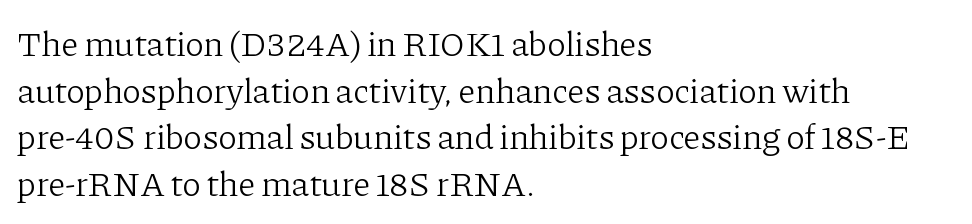
{"serif": "yes", "italic": "no", "bold": "no", "weight": "light", "width": "normal", "stroke_contrast": "low", "x_height": "medium", "monospaced": "no", "underline": "no", "align": "left", "line_spacing": "normal", "line_spacing_ratio": 1.33, "letter_spacing": "normal", "letter_spacing_em": 0.0, "glyph_px": 35}
